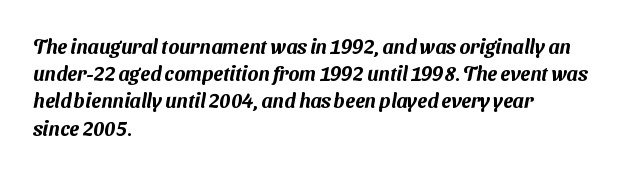
The image shows 20 px text type; set left-aligned, normal line spacing (1.36x), normal letter spacing, not underlined.
